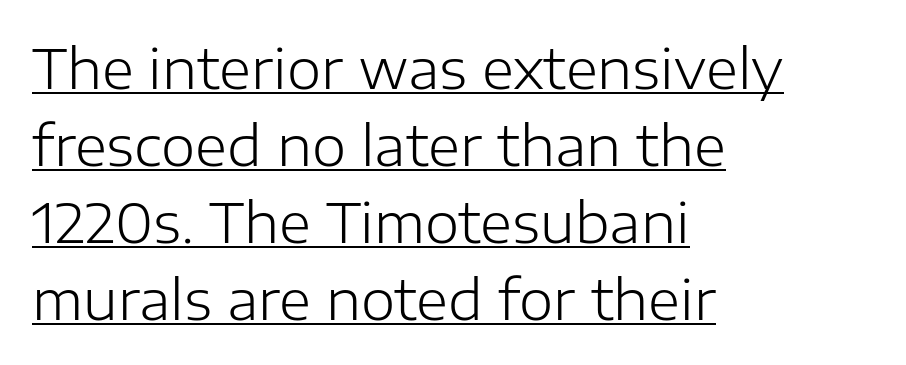
Typeset ragged right — the left edge is the straight one. Honestly, the row spacing looks completely unremarkable. The passage shown is typed in a proportional face where columns would drift. Letterform terminals end flat and unadorned throughout the passage. A continuous stroke trails under the words, as in a hyperlink.
